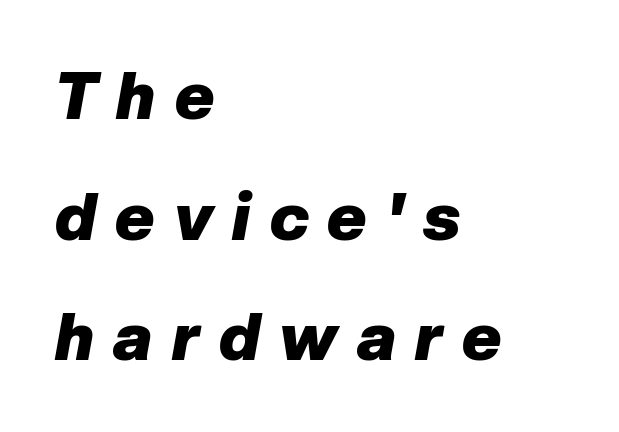
The image shows 67 px heavy type, italic (leaning right); set left-aligned, line spacing 1.8x, unusually wide letter spacing (+0.29 em), not underlined; low stroke contrast and a medium x-height.
